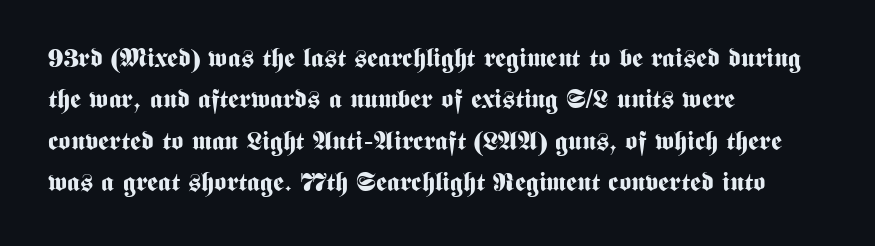
{"italic": "no", "bold": "yes", "underline": "no", "align": "left", "line_spacing": "normal", "line_spacing_ratio": 1.59, "letter_spacing": "normal", "letter_spacing_em": 0.0, "glyph_px": 26}
